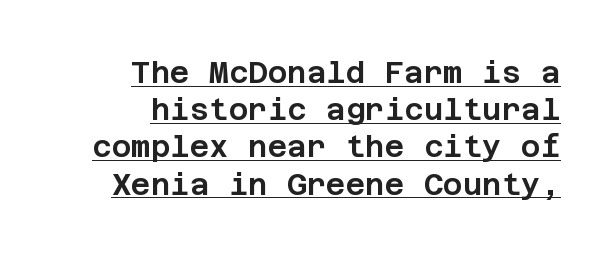
Q: Is the text italic (slanted)? A: No, it is upright.
Q: Is the typeface a serif or a sans-serif typeface? A: Sans-serif.
Q: Is the text underlined? A: Yes.
Q: How is the paragraph aligned? A: Right-aligned.
Q: Is the spacing between letters normal or unusually wide? A: Normal.
Q: Width (condensed, normal, or wide)? A: Normal.
Q: Stroke contrast? A: Low.
Q: x-height? A: Large.
